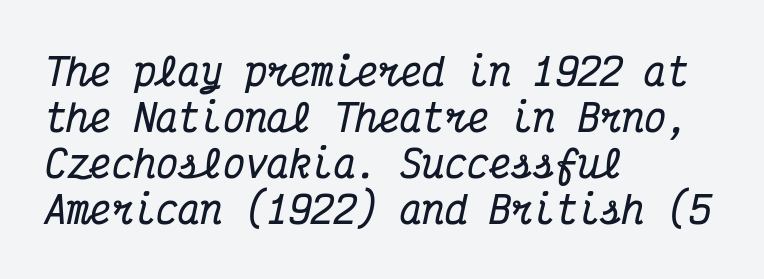
The image shows 37 px bold, condensed serif type, italic (leaning right), monospaced; set left-aligned, line spacing 1.24x, normal letter spacing, not underlined; medium stroke contrast and a medium x-height.
